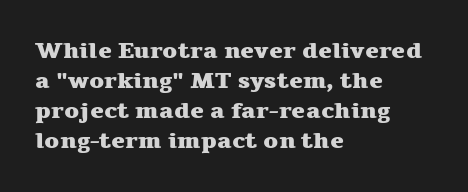
Q: Is the text bold? A: Yes.
Q: Is the text italic (slanted)? A: No, it is upright.
Q: Is the text underlined? A: No.
Q: How is the paragraph aligned? A: Left-aligned.
Q: Is the spacing between letters normal or unusually wide? A: Normal.
Q: Is the spacing between lines tight, normal or loose? A: Normal.
